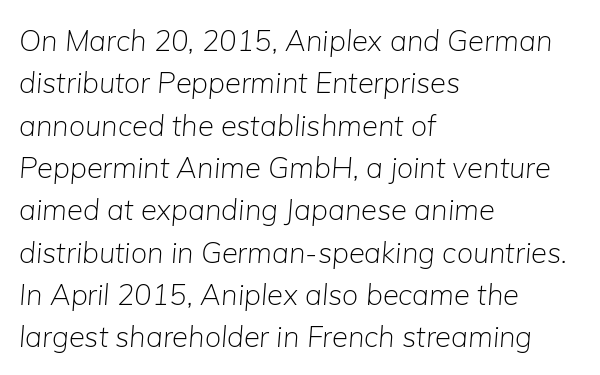
Left-aligned paragraph, ragged on the right. Proportional: the letters do not fall into vertical columns. This is oblique type, the kind used for emphasis or titles. The passage shown is not underscored anywhere. These lines keep a tight, regular rhythm from letter to letter. On a weight scale, this lands at 450 or below.
